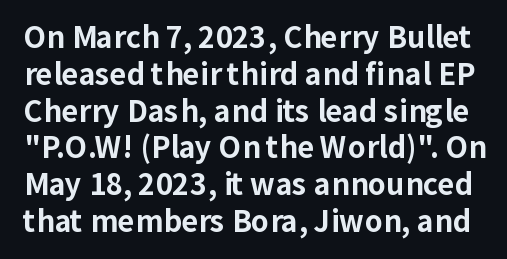
Baseline-to-baseline distance is the conventional proportion of letter height. Examine the stroke ends and you'll find no serifs. Inter-character spacing is left at the font's built-in metrics. No word sits above an underline.
